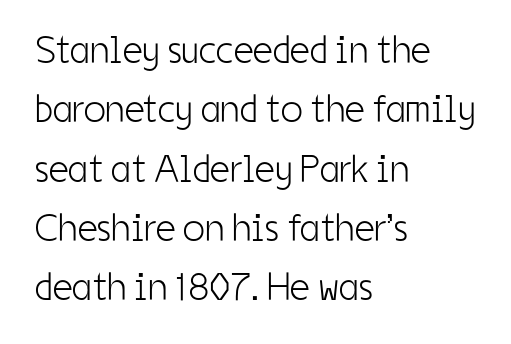
Q: Is the text bold? A: No.
Q: Is the text italic (slanted)? A: No, it is upright.
Q: Is the typeface a serif or a sans-serif typeface? A: Sans-serif.
Q: Is the text underlined? A: No.
Q: How is the paragraph aligned? A: Left-aligned.
Q: Is the spacing between letters normal or unusually wide? A: Normal.
Q: Is the spacing between lines tight, normal or loose? A: Normal.
Q: Width (condensed, normal, or wide)? A: Condensed.
Q: Stroke contrast? A: Low.
Q: x-height? A: Medium.
Q: Monospaced? A: No.
